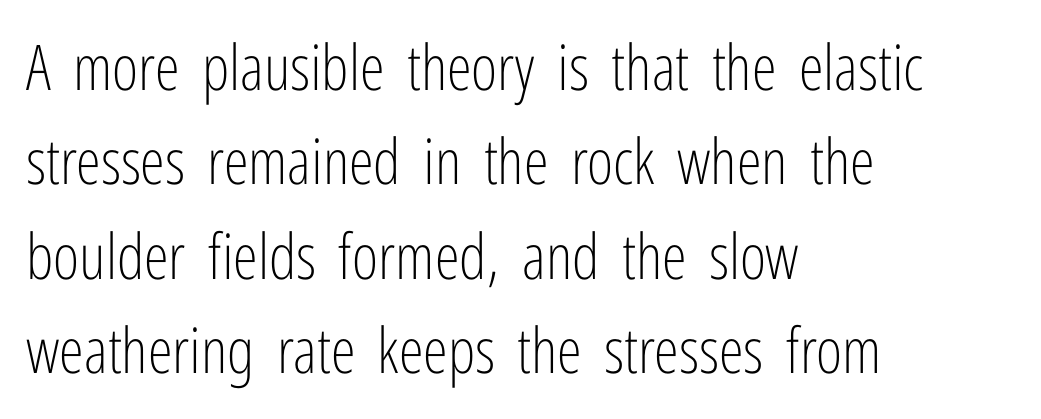
{"serif": "no", "italic": "no", "bold": "no", "weight": "light", "width": "condensed", "stroke_contrast": "low", "x_height": "medium", "monospaced": "no", "underline": "no", "align": "left", "line_spacing": "normal", "line_spacing_ratio": 1.5, "letter_spacing": "normal", "letter_spacing_em": 0.0, "glyph_px": 63}
